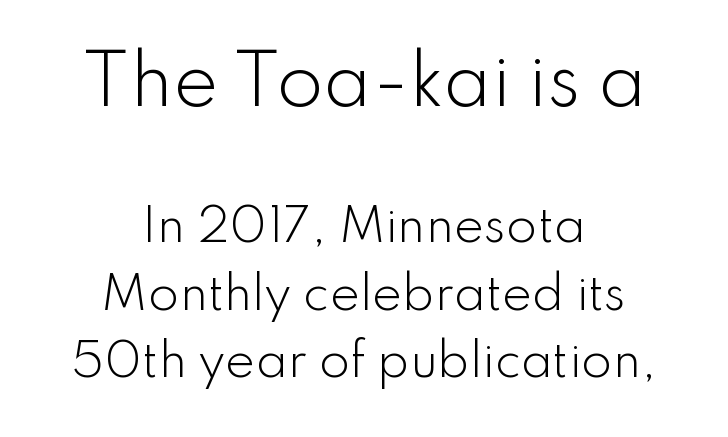
Q: Is the text bold? A: No.
Q: Is the text italic (slanted)? A: No, it is upright.
Q: Is the typeface a serif or a sans-serif typeface? A: Sans-serif.
Q: Is the text underlined? A: No.
Q: How is the paragraph aligned? A: Centered.
Q: Is the spacing between letters normal or unusually wide? A: Normal.
Q: Is the spacing between lines tight, normal or loose? A: Normal.
Q: Which block of text is set in a larger size, the first (top) or the second (bottom)? A: The first (top) one.
Q: Width (condensed, normal, or wide)? A: Normal.
Q: Stroke contrast? A: Low.
Q: x-height? A: Small.
Q: Monospaced? A: No.
